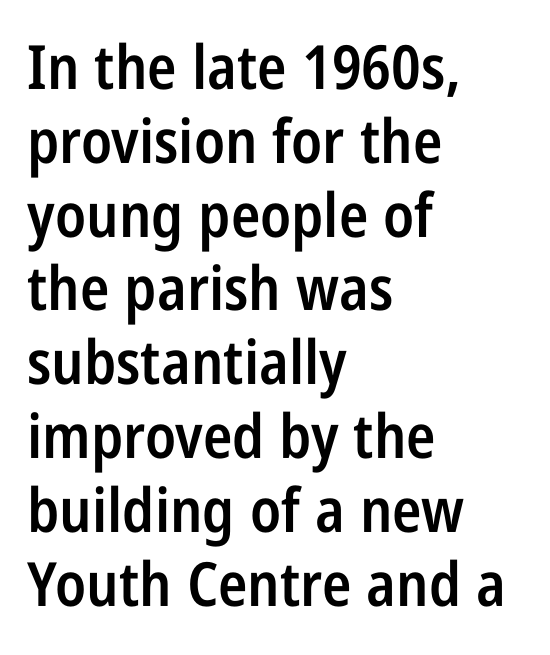
Type without underlining. Look at the tracking — it's just the regular setting, nothing added. The lines are quadded left. The passage shown is semibold, sitting just below true bold. To sum up the face: it is a sans, with no serifs. Vertical strokes here are truly vertical.
